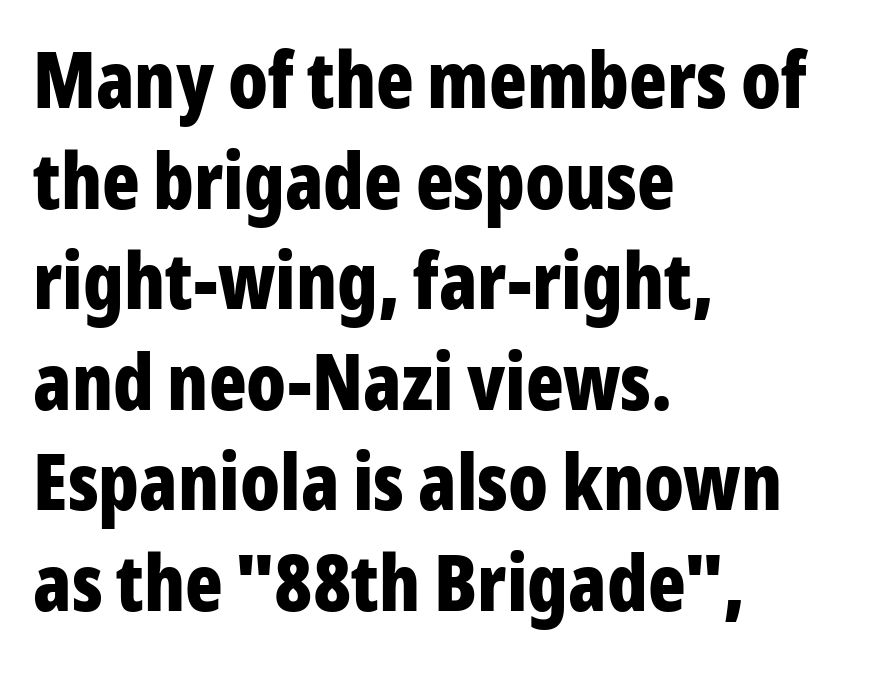
Nothing unusual about the tracking: characters are spaced as the font intends. Unlike italic type, these characters show no tilt at all. The face used here is proportionally spaced, like ordinary book or web type. Check the space under the baseline: it is left empty. Serifs: no, the terminals of the letterforms are clean. Strokes here are thick enough to call this a true bold.
